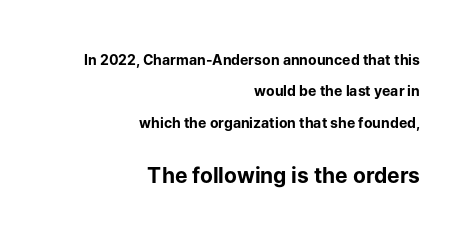
Is the block centered? No — it sits flush against the right margin. Each word holds together tightly as a unit, with standard inter-letter gaps. Strokes here are thick enough to call this a true bold. No italicization has been applied; the sample stays upright.
